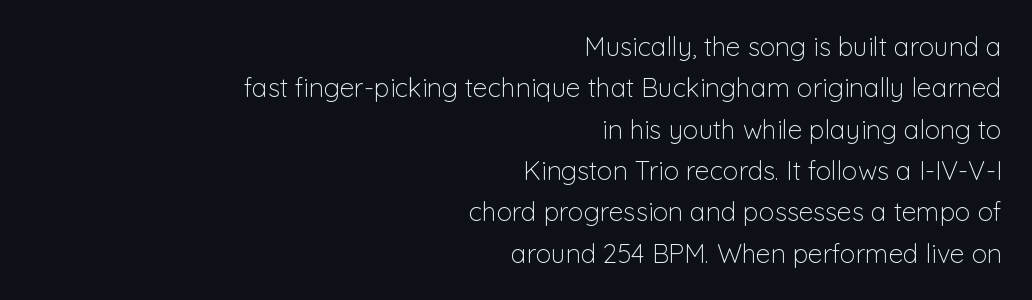
The image shows 26 px text type, upright; set right-aligned, normal line spacing (1.59x), normal letter spacing, not underlined.
